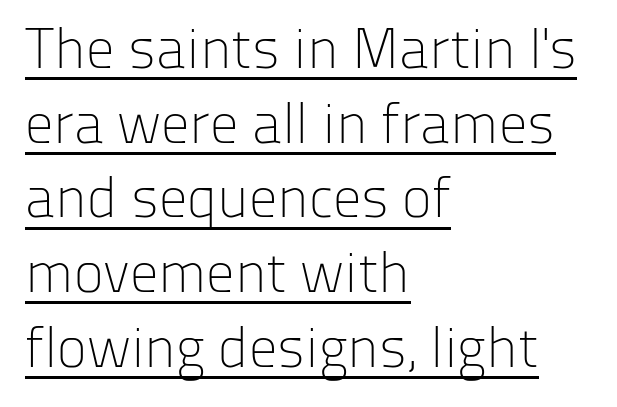
Words appear dense and cohesive because spacing is normal. Stem width sits at or under what a default text font uses. The letters advance in unequal steps, a hallmark of proportional type. Decoration check: the copy is underlined.
